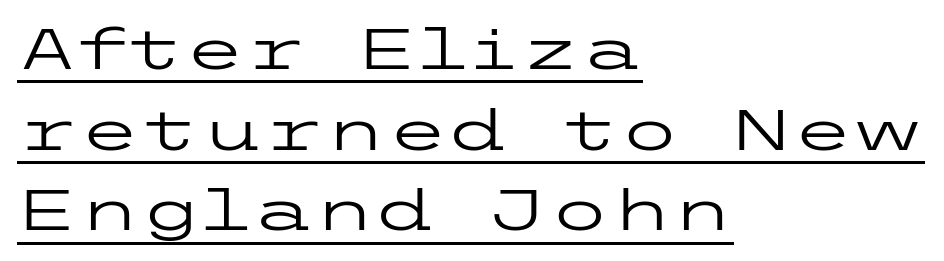
The image shows 56 px regular-weight, wide sans-serif type, upright; set left-aligned, normal line spacing (1.44x), normal letter spacing, underlined; low stroke contrast and a medium x-height.
